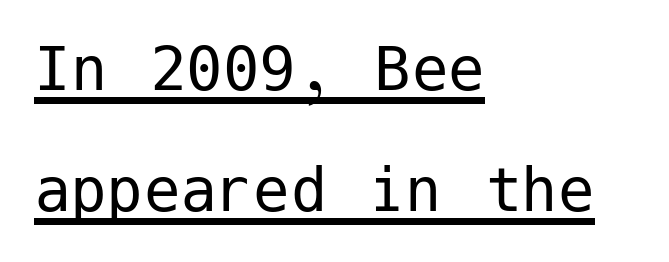
The image shows 73 px regular-weight sans-serif type, upright; set left-aligned, normal line spacing (1.66x), normal letter spacing, underlined; low stroke contrast and a medium x-height.
